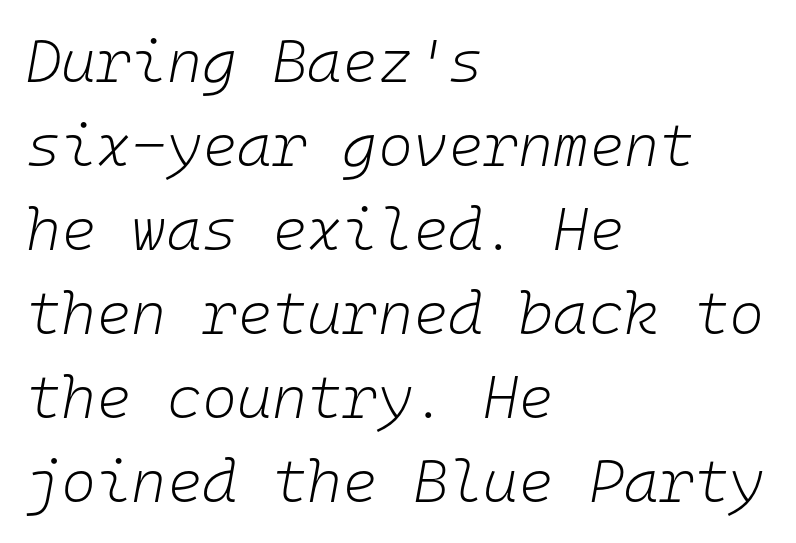
The image shows 60 px light type, italic (leaning right), monospaced; set left-aligned, normal line spacing (1.4x), normal letter spacing, not underlined; low stroke contrast and a medium x-height.
